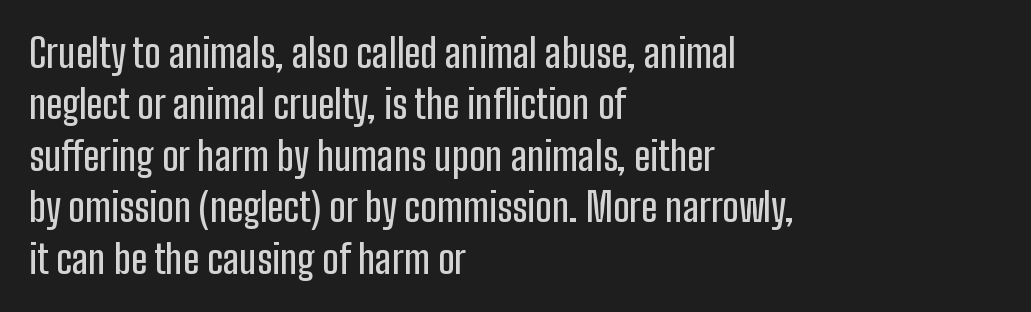
Q: Is the text italic (slanted)? A: No, it is upright.
Q: Is the typeface a serif or a sans-serif typeface? A: Sans-serif.
Q: Is the text underlined? A: No.
Q: How is the paragraph aligned? A: Left-aligned.
Q: Is the spacing between letters normal or unusually wide? A: Normal.
Q: Is the spacing between lines tight, normal or loose? A: Normal.
Q: Width (condensed, normal, or wide)? A: Condensed.
Q: Stroke contrast? A: Low.
Q: x-height? A: Medium.
Q: Monospaced? A: No.
